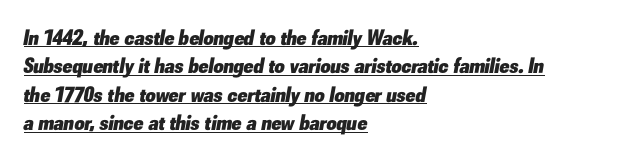
Q: Is the text bold? A: Yes.
Q: Is the text italic (slanted)? A: Yes, it leans right by about 10 degrees.
Q: Is the text underlined? A: Yes.
Q: How is the paragraph aligned? A: Left-aligned.
Q: Is the spacing between letters normal or unusually wide? A: Normal.
Q: Is the spacing between lines tight, normal or loose? A: Normal.
